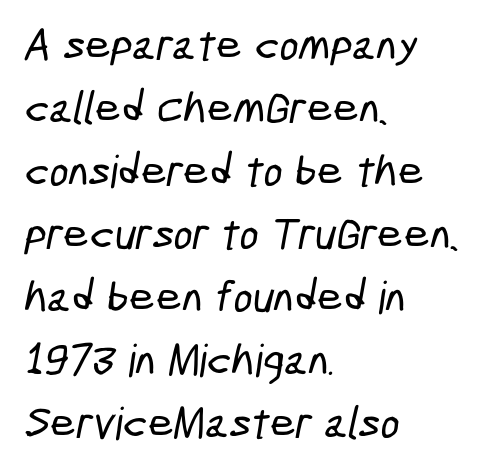
The image shows 45 px condensed sans-serif type; set left-aligned, normal line spacing (1.4x), normal letter spacing, not underlined; low stroke contrast and a medium x-height.
